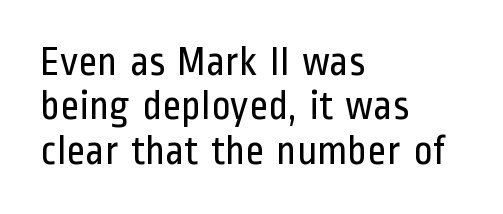
The face used here is rendered with its standard letterfit. Nobody drew a line under any word here. Type style note: lacks serifs. The rendering uses natural spacing where letterforms have individual widths. Notice how descenders almost collide with the ascenders below — that's tight leading. Stem width sits at or under what a default text font uses.
